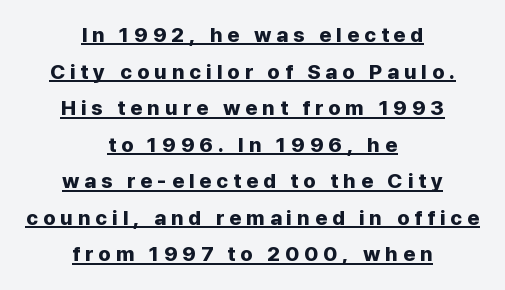
The image shows 21 px bold type, upright; set centered, line spacing 1.74x, unusually wide letter spacing (+0.23 em), underlined.
